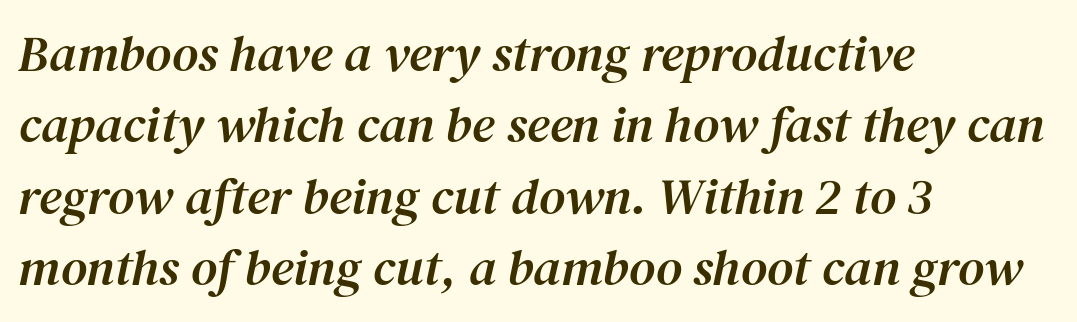
The image shows 51 px serif type, italic (leaning right); set left-aligned, normal line spacing (1.4x), normal letter spacing, not underlined; medium stroke contrast and a medium x-height.
